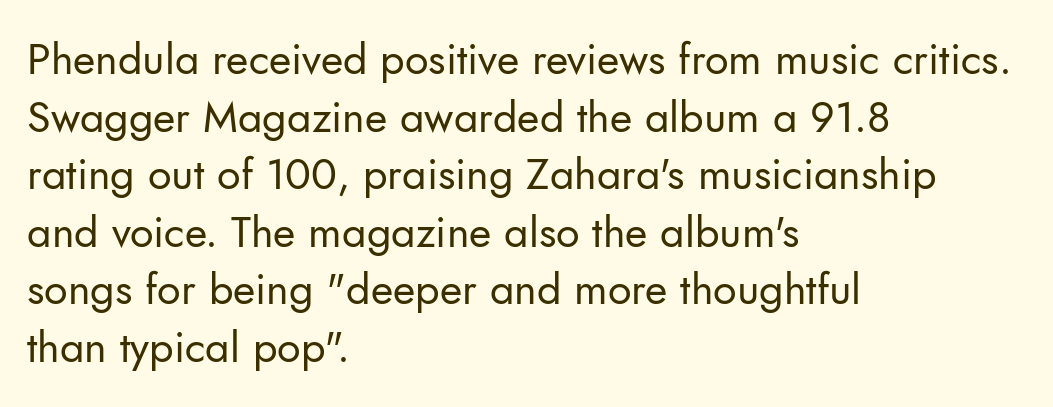
{"serif": "no", "italic": "no", "bold": "no", "weight": "regular", "width": "normal", "stroke_contrast": "low", "x_height": "small", "monospaced": "no", "underline": "no", "align": "left", "line_spacing": "normal", "line_spacing_ratio": 1.34, "letter_spacing": "normal", "letter_spacing_em": 0.0, "glyph_px": 43}
